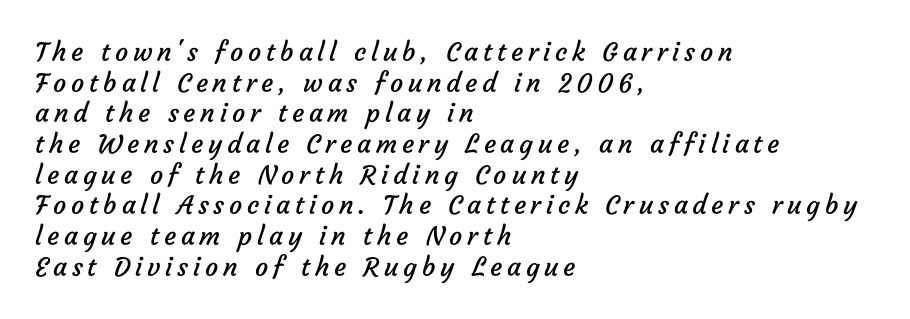
If you drew a ruler down the left edge, every line would touch it. Caption: face not bold, strokes unweighted. Descenders hang freely into open space.
